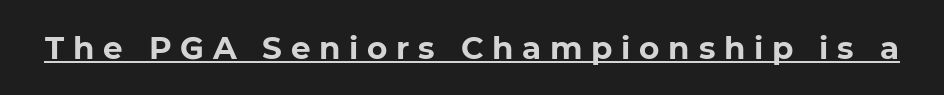
These lines are composed in type without serifs. Is the type bold? Yes — the strokes are clearly thick and heavy. The horizontal fit of the characters is loose and conspicuously gappy. A continuous stroke trails under the words, as in a hyperlink. Proportional: the letters do not fall into vertical columns.
